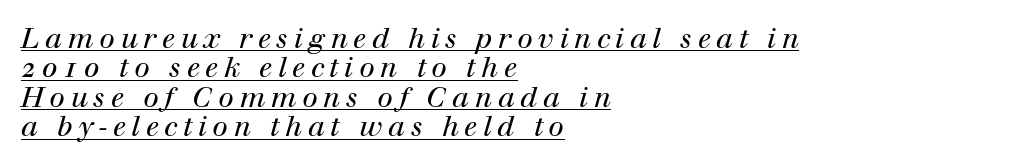
Q: Is the text bold? A: No.
Q: Is the text italic (slanted)? A: Yes, it leans right by about 12 degrees.
Q: Is the typeface a serif or a sans-serif typeface? A: Serif.
Q: Is the text underlined? A: Yes.
Q: How is the paragraph aligned? A: Left-aligned.
Q: Is the spacing between letters normal or unusually wide? A: Unusually wide.
Q: Is the spacing between lines tight, normal or loose? A: Tight.
Q: Width (condensed, normal, or wide)? A: Normal.
Q: Stroke contrast? A: High.
Q: x-height? A: Medium.
Q: Monospaced? A: No.
